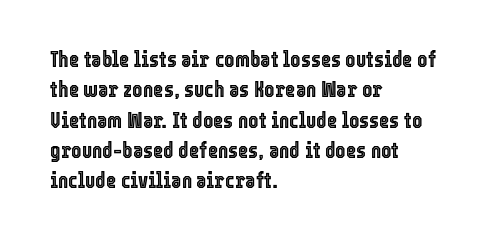
Q: Is the text italic (slanted)? A: No, it is upright.
Q: Is the text underlined? A: No.
Q: How is the paragraph aligned? A: Left-aligned.
Q: Is the spacing between letters normal or unusually wide? A: Normal.
Q: Is the spacing between lines tight, normal or loose? A: Normal.
